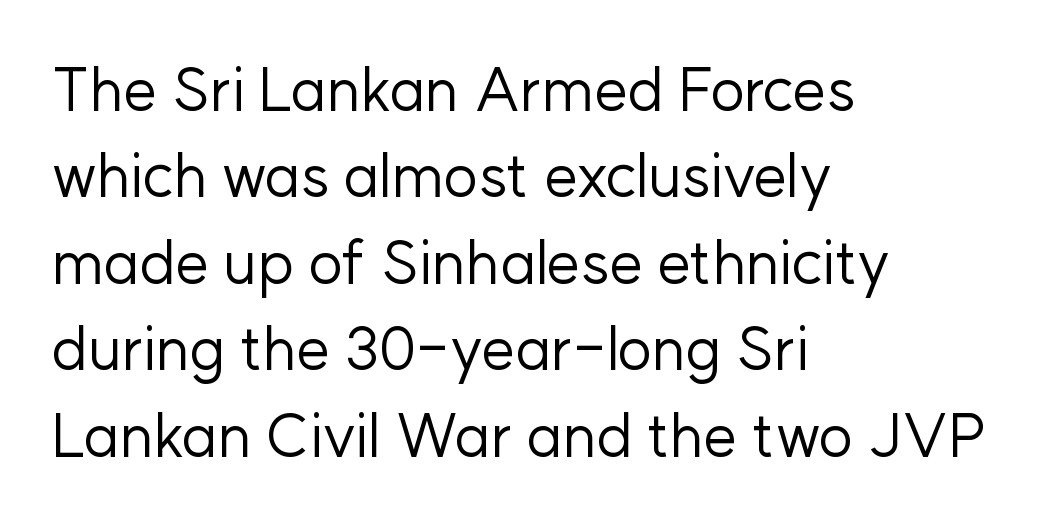
Q: Is the text bold? A: No.
Q: Is the text italic (slanted)? A: No, it is upright.
Q: Is the typeface a serif or a sans-serif typeface? A: Sans-serif.
Q: Is the text underlined? A: No.
Q: How is the paragraph aligned? A: Left-aligned.
Q: Is the spacing between letters normal or unusually wide? A: Normal.
Q: Is the spacing between lines tight, normal or loose? A: Normal.
Q: Width (condensed, normal, or wide)? A: Normal.
Q: Stroke contrast? A: Low.
Q: x-height? A: Medium.
Q: Monospaced? A: No.
